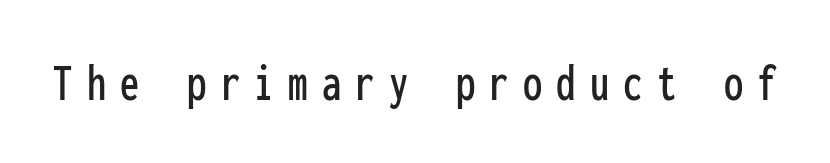
{"serif": "no", "italic": "no", "width": "condensed", "stroke_contrast": "low", "x_height": "medium", "monospaced": "yes", "underline": "no", "letter_spacing": "wide", "letter_spacing_em": 0.26, "glyph_px": 55}
